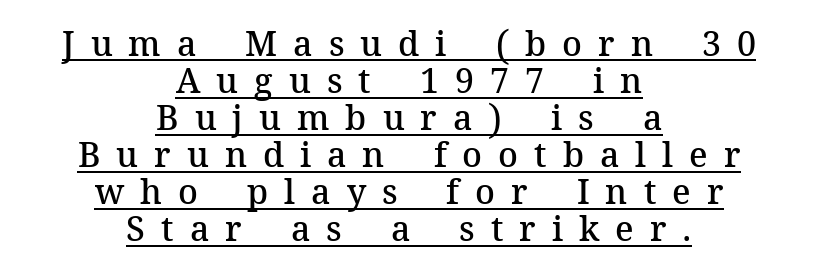
Q: Is the text bold? A: Semi-bold.
Q: Is the text italic (slanted)? A: No, it is upright.
Q: Is the typeface a serif or a sans-serif typeface? A: Serif.
Q: Is the text underlined? A: Yes.
Q: How is the paragraph aligned? A: Centered.
Q: Is the spacing between letters normal or unusually wide? A: Unusually wide.
Q: Is the spacing between lines tight, normal or loose? A: Tight.
Q: Width (condensed, normal, or wide)? A: Normal.
Q: Stroke contrast? A: Medium.
Q: x-height? A: Medium.
Q: Monospaced? A: No.
